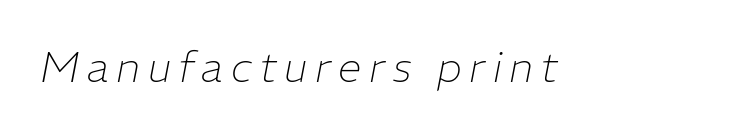
Q: Is the text bold? A: No.
Q: Is the text italic (slanted)? A: Yes, it leans right by about 11 degrees.
Q: Is the text underlined? A: No.
Q: Width (condensed, normal, or wide)? A: Normal.
Q: Stroke contrast? A: Low.
Q: x-height? A: Medium.
Q: Monospaced? A: No.
